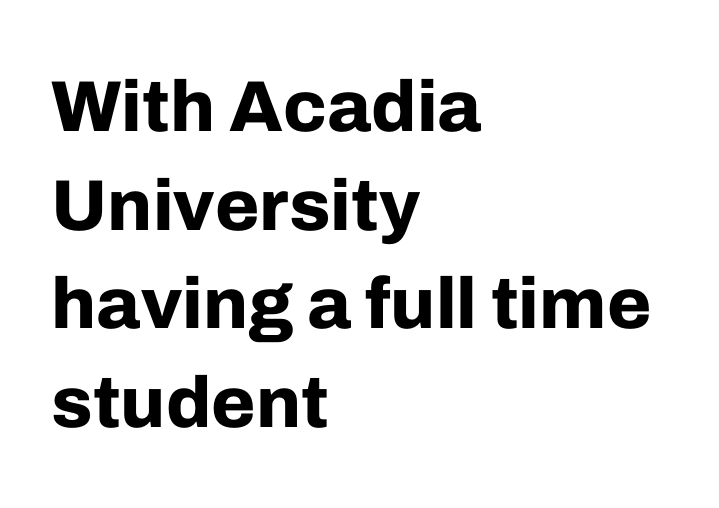
Q: Is the text bold? A: Yes.
Q: Is the text italic (slanted)? A: No, it is upright.
Q: Is the typeface a serif or a sans-serif typeface? A: Sans-serif.
Q: Is the text underlined? A: No.
Q: How is the paragraph aligned? A: Left-aligned.
Q: Is the spacing between letters normal or unusually wide? A: Normal.
Q: Is the spacing between lines tight, normal or loose? A: Normal.
Q: Width (condensed, normal, or wide)? A: Normal.
Q: Stroke contrast? A: Low.
Q: x-height? A: Medium.
Q: Monospaced? A: No.
